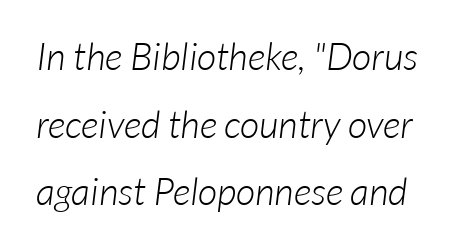
The image shows 38 px light sans-serif type; set line spacing 1.78x, normal letter spacing, not underlined; low stroke contrast and a medium x-height.
